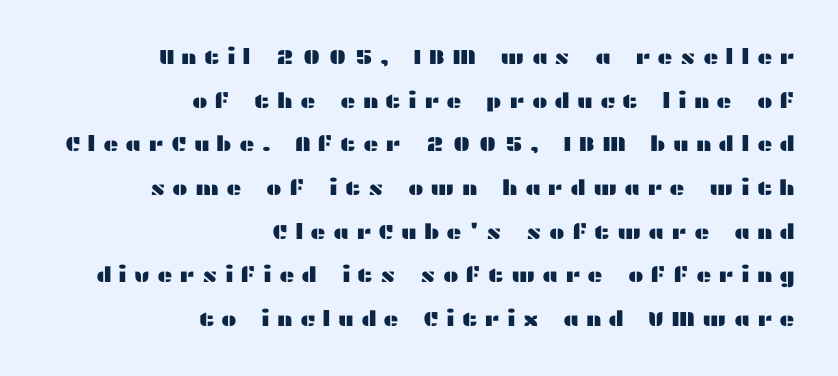
The image shows 21 px text type, upright; set right-aligned, loose line spacing (2.08x), unusually wide letter spacing (+0.33 em), not underlined.
